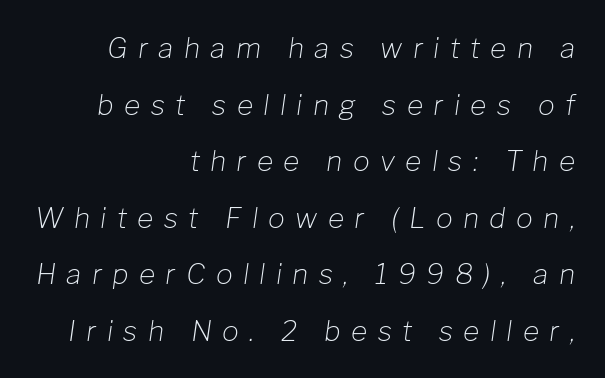
{"italic": "yes", "lean": "right", "slant_degrees": 8, "bold": "no", "weight": "light", "width": "normal", "stroke_contrast": "low", "x_height": "medium", "monospaced": "no", "underline": "no", "align": "right", "line_spacing": "loose", "line_spacing_ratio": 2.02, "letter_spacing": "wide", "letter_spacing_em": 0.37, "glyph_px": 28}
